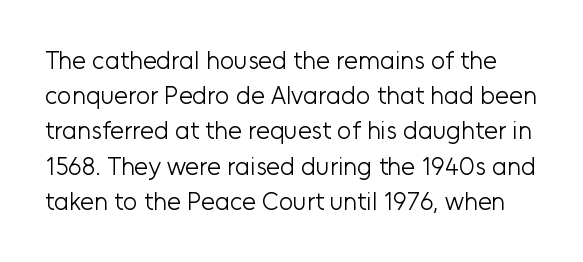
{"italic": "no", "bold": "no", "underline": "no", "line_spacing": "normal", "line_spacing_ratio": 1.41, "letter_spacing": "normal", "letter_spacing_em": 0.0, "glyph_px": 25}
